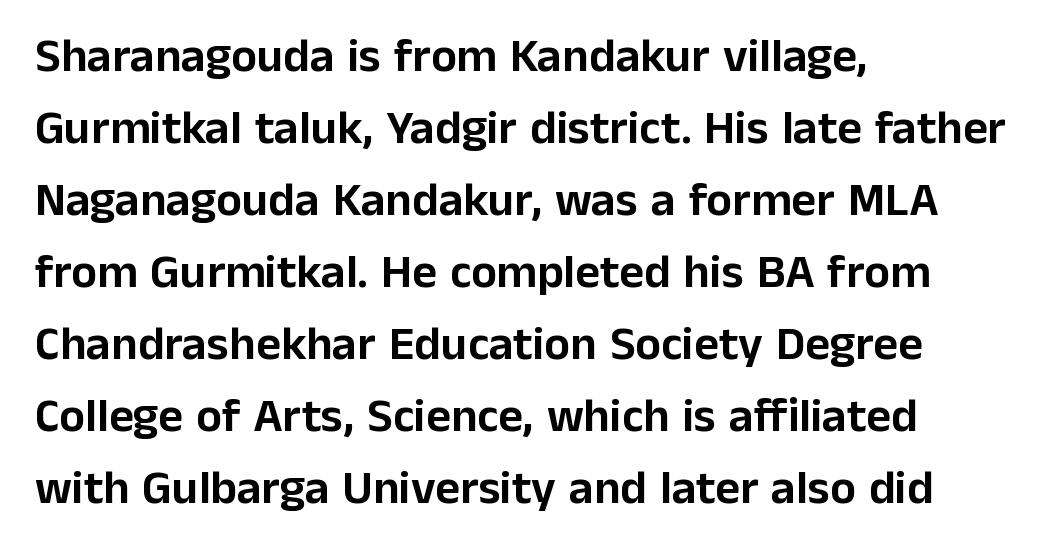
Underline: absent. Characters follow at the spacing the type designer built in. The block of text has a typical density, with ordinary space between rows. Note the varied advance widths — an 'i' is clearly narrower than an 'm'. In terms of letterform style, serifs are entirely absent. The passage is arranged the way most books set body copy — flush left.
